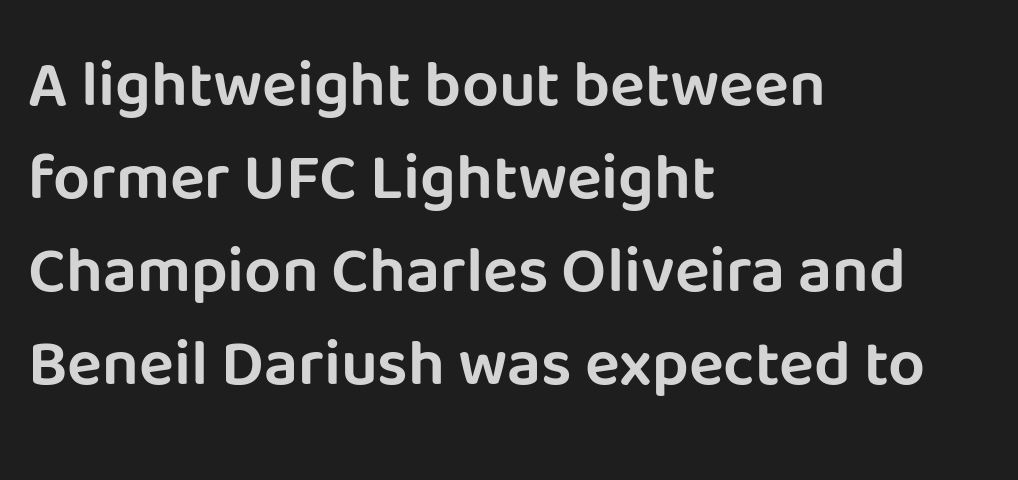
The image shows 65 px sans-serif type, upright; set left-aligned, normal line spacing (1.43x), normal letter spacing, not underlined; low stroke contrast and a large x-height.
